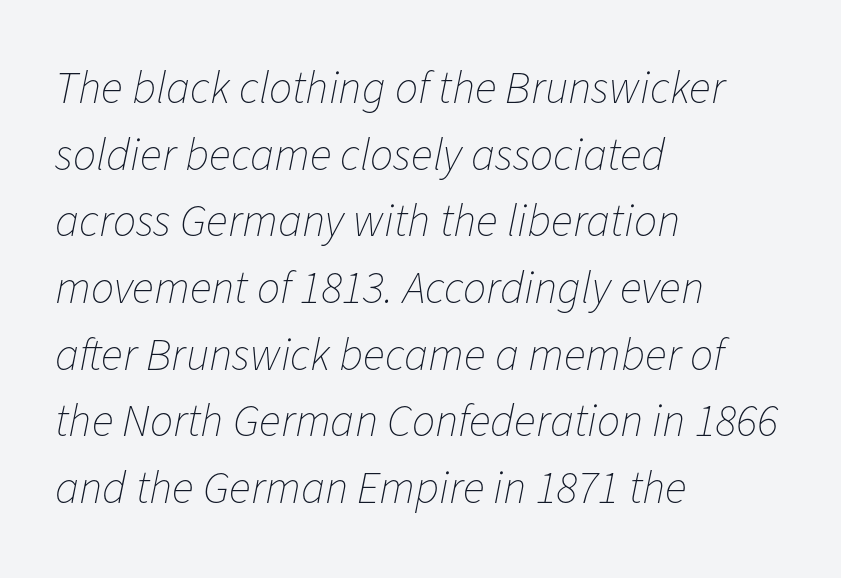
Proportional: the letters do not fall into vertical columns. Left-aligned paragraph, ragged on the right. Notice how descenders clear the ascenders below comfortably — that's standard leading. The letterforms sit shoulder to shoulder at normal distance.
